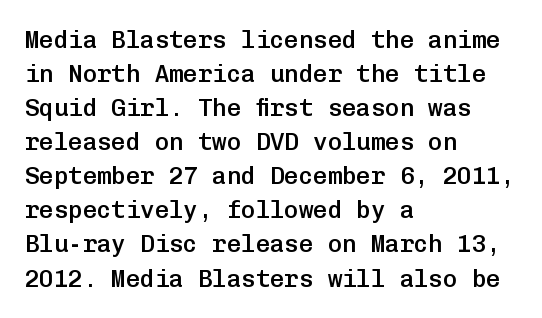
Bold? Not quite — semibold, heavier than regular but stopping short. Caption: standard tracking, unaltered. The setting favours the left margin, as ordinary paragraphs usually do. Leading matches the norm, producing a regular column. If you drew a line through each stem, it would be perfectly vertical. Bare-footed words on every line.
